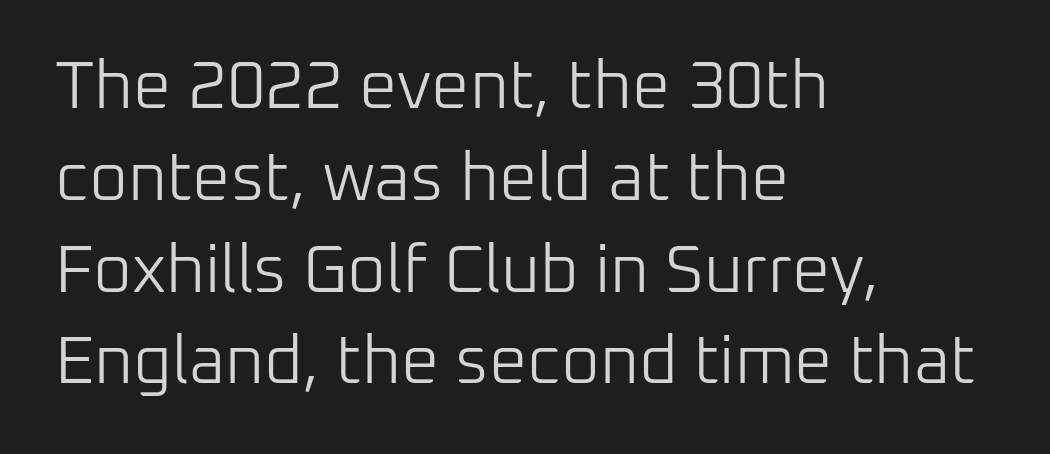
The image shows 67 px light sans-serif type, upright; set left-aligned, normal line spacing (1.37x), normal letter spacing, not underlined; low stroke contrast and a medium x-height.
